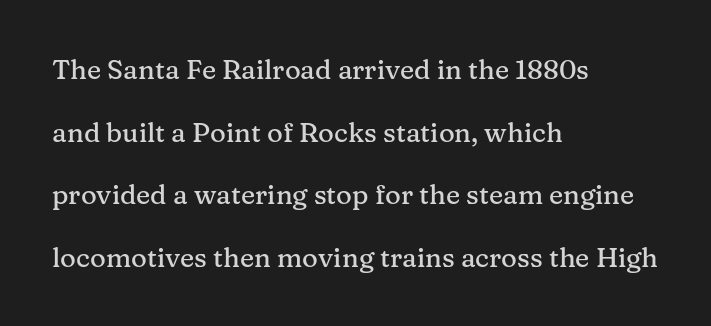
The image shows 27 px text type, upright; set left-aligned, loose line spacing (2.32x), normal letter spacing, not underlined.
